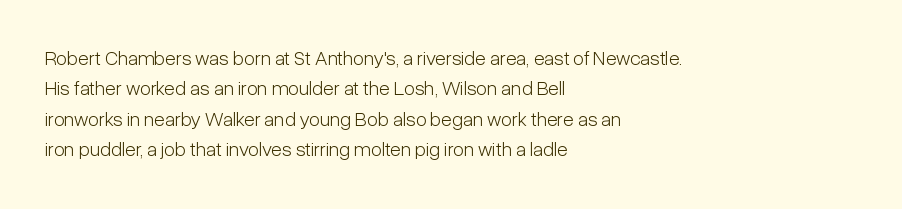
The image shows 20 px text type, upright; set left-aligned, normal line spacing (1.52x), normal letter spacing, not underlined.
